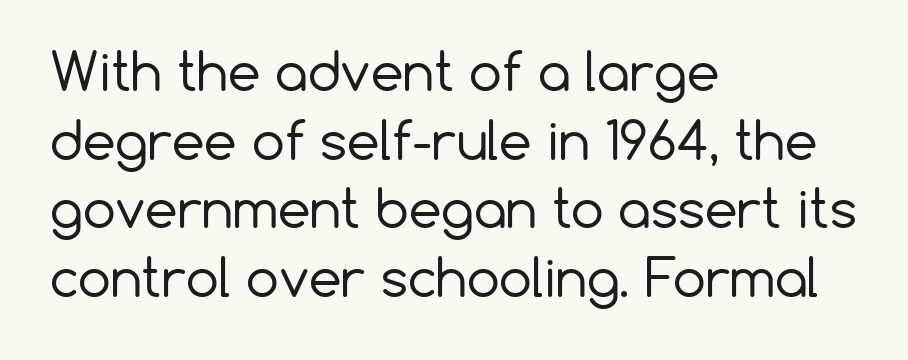
{"serif": "no", "italic": "no", "bold": "no", "weight": "regular", "width": "normal", "stroke_contrast": "low", "x_height": "medium", "monospaced": "no", "underline": "no", "align": "left", "line_spacing": "normal", "line_spacing_ratio": 1.32, "letter_spacing": "normal", "letter_spacing_em": 0.0, "glyph_px": 52}
